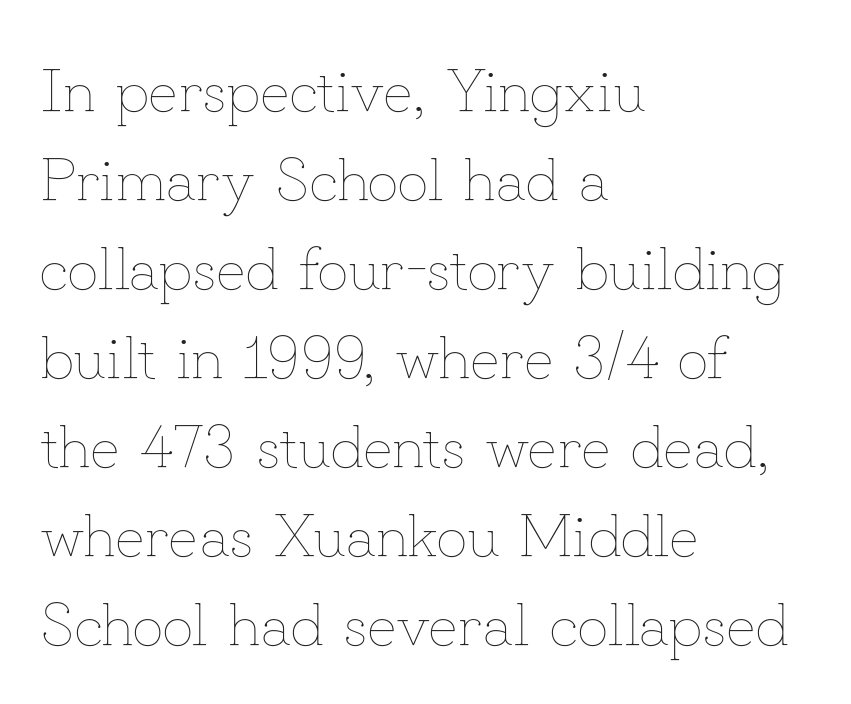
A classic flush-left, rag-right setting is used for this passage. Vertical spacing — default. The typography opts for an upright posture over an oblique one. The passage shown is typed in a proportional face where columns would drift. Check the space under the baseline: it is left empty.
